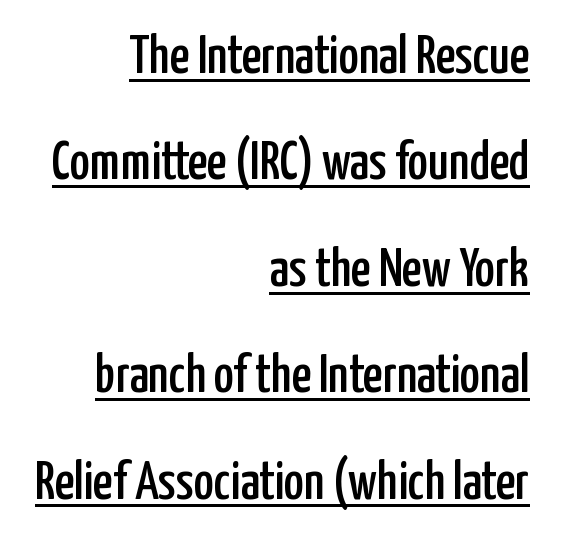
The image shows 54 px condensed sans-serif type, upright; set right-aligned, loose line spacing (1.97x), normal letter spacing, underlined; low stroke contrast and a medium x-height.
